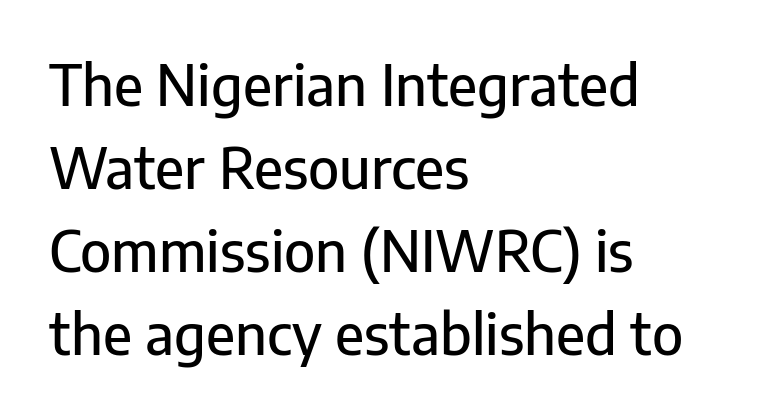
The image shows 55 px sans-serif type, upright; set left-aligned, normal line spacing (1.51x), normal letter spacing, not underlined; low stroke contrast and a medium x-height.
